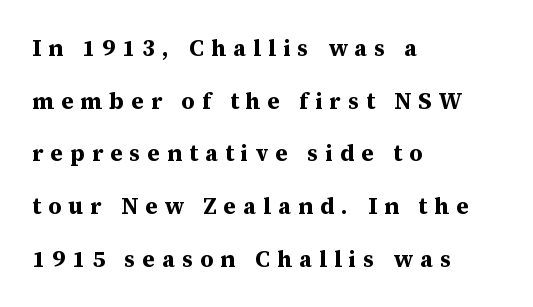
The image shows 23 px bold type, upright; set left-aligned, loose line spacing (2.29x), unusually wide letter spacing (+0.31 em), not underlined.
